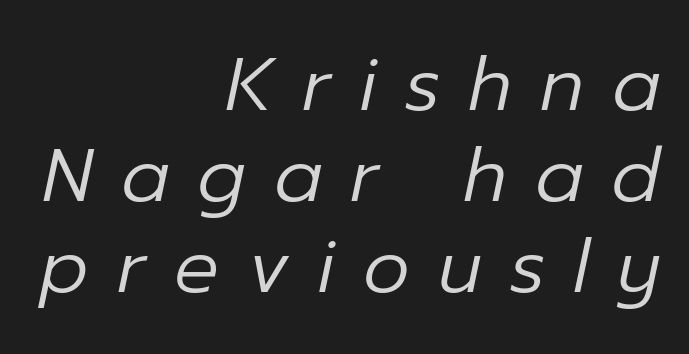
{"italic": "yes", "lean": "right", "slant_degrees": 12, "bold": "no", "weight": "regular", "width": "normal", "stroke_contrast": "low", "x_height": "medium", "monospaced": "no", "underline": "no", "align": "right", "line_spacing_ratio": 1.23, "letter_spacing": "wide", "letter_spacing_em": 0.38, "glyph_px": 74}
